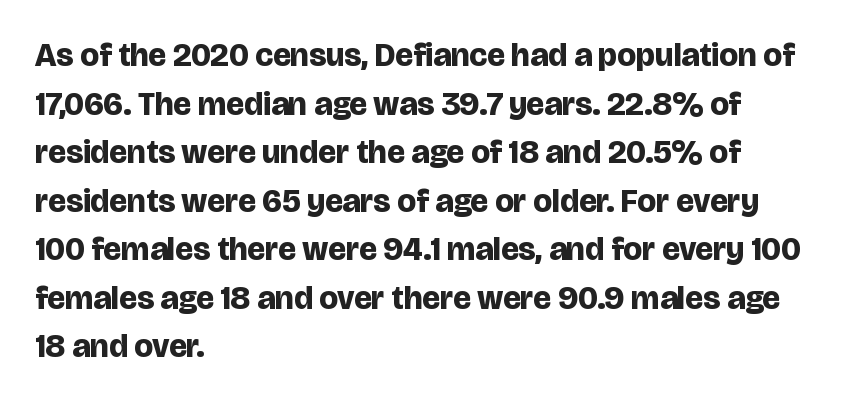
{"serif": "no", "italic": "no", "bold": "yes", "weight": "bold", "width": "normal", "stroke_contrast": "low", "x_height": "large", "monospaced": "no", "underline": "no", "align": "left", "line_spacing": "normal", "line_spacing_ratio": 1.47, "letter_spacing": "normal", "letter_spacing_em": 0.0, "glyph_px": 33}
